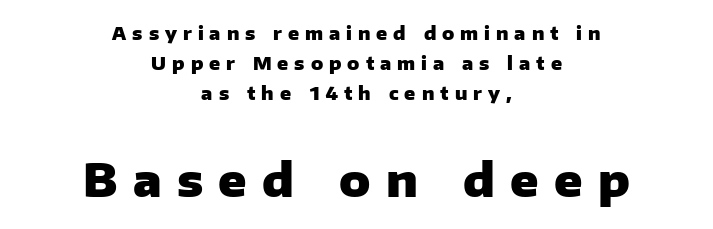
Nobody drew a line under any word here. Does the type have serifs? No, each stem ends abruptly. Look at the stroke-to-counter ratio: heavy, a bold. A typesetter would call this heavily tracked-out type. The more generous point size was reserved for the lower chunk. The rag falls on both sides of this text block equally.
